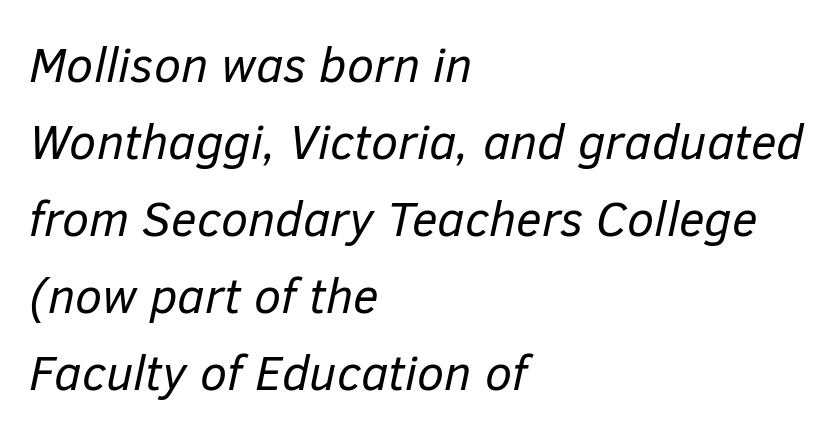
The image shows 49 px regular-weight type, italic (leaning right); set left-aligned, normal line spacing (1.57x), normal letter spacing, not underlined; low stroke contrast and a medium x-height.
